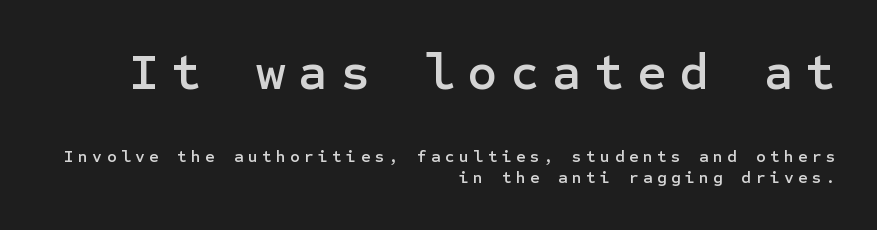
{"serif": "no", "italic": "no", "width": "normal", "stroke_contrast": "low", "x_height": "medium", "underline": "no", "align": "right", "line_spacing": "normal", "line_spacing_ratio": 1.26, "letter_spacing": "wide", "letter_spacing_em": 0.25, "larger_block": "first", "size_ratio": 3.0, "glyph_px": 51}
